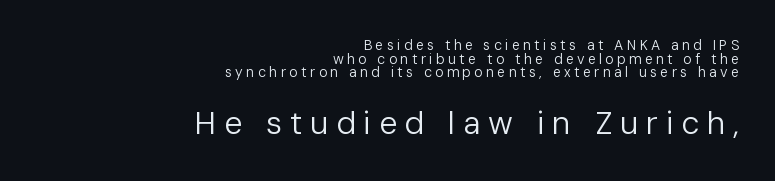
The image shows 32 px regular-weight sans-serif type, upright; set right-aligned, tight line spacing (0.97x), unusually wide letter spacing (+0.24 em), not underlined; the second (bottom) block is 2.29x larger; low stroke contrast and a medium x-height.
